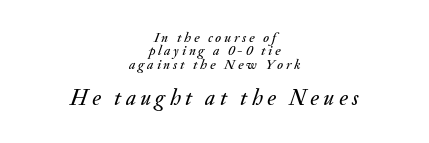
The image shows 22 px text type, italic (leaning right); set centered, tight line spacing (0.95x), unusually wide letter spacing (+0.2 em), not underlined; the second (bottom) block is 1.57x larger.
